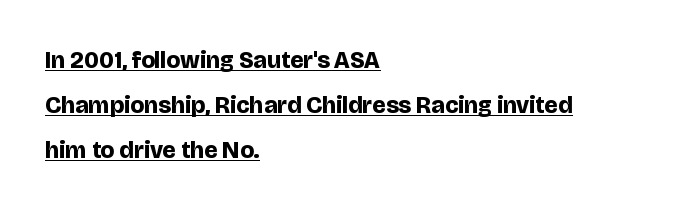
The image shows 24 px bold type, upright; set left-aligned, line spacing 1.87x, normal letter spacing, underlined.
